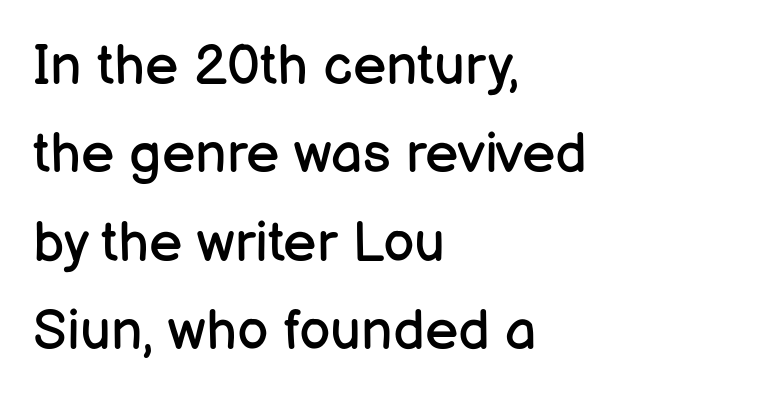
Q: Is the text bold? A: No.
Q: Is the text italic (slanted)? A: No, it is upright.
Q: Is the typeface a serif or a sans-serif typeface? A: Sans-serif.
Q: Is the text underlined? A: No.
Q: How is the paragraph aligned? A: Left-aligned.
Q: Is the spacing between letters normal or unusually wide? A: Normal.
Q: Is the spacing between lines tight, normal or loose? A: Normal.
Q: Width (condensed, normal, or wide)? A: Normal.
Q: Stroke contrast? A: Low.
Q: x-height? A: Medium.
Q: Monospaced? A: No.
